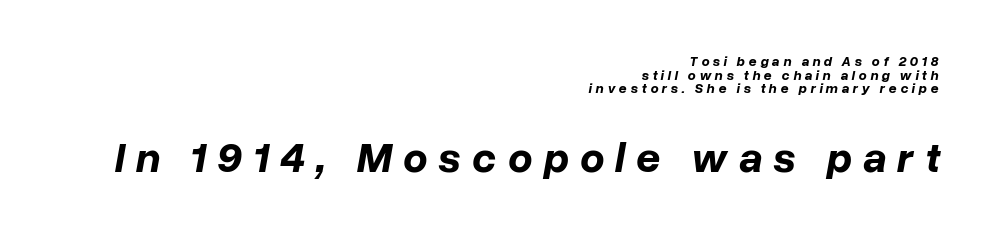
Q: Is the text bold? A: Yes.
Q: Is the text italic (slanted)? A: Yes, it leans right by about 10 degrees.
Q: Is the text underlined? A: No.
Q: How is the paragraph aligned? A: Right-aligned.
Q: Is the spacing between letters normal or unusually wide? A: Unusually wide.
Q: Is the spacing between lines tight, normal or loose? A: Tight.
Q: Which block of text is set in a larger size, the first (top) or the second (bottom)? A: The second (bottom) one.
Q: Width (condensed, normal, or wide)? A: Normal.
Q: Stroke contrast? A: Low.
Q: x-height? A: Medium.
Q: Monospaced? A: No.
